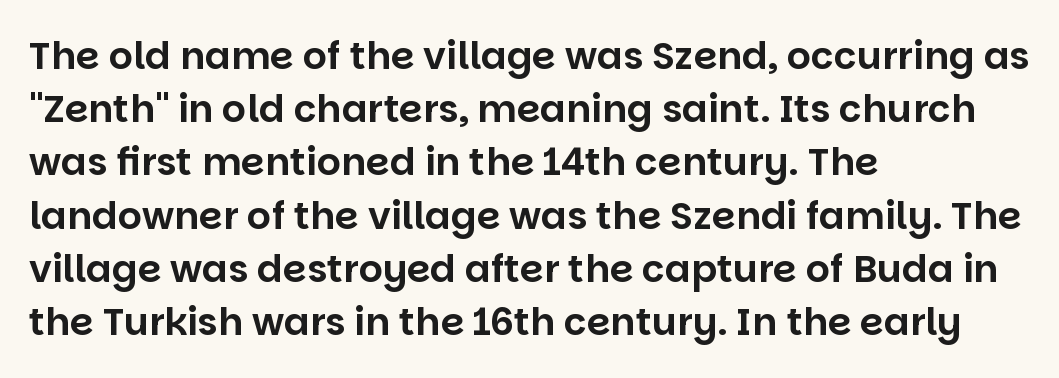
{"serif": "no", "italic": "no", "width": "normal", "stroke_contrast": "low", "x_height": "large", "monospaced": "no", "underline": "no", "align": "left", "line_spacing": "normal", "line_spacing_ratio": 1.4, "letter_spacing": "normal", "letter_spacing_em": 0.0, "glyph_px": 38}
